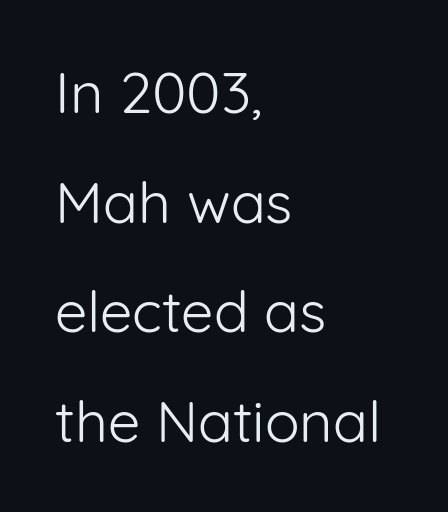
{"serif": "no", "italic": "no", "bold": "no", "weight": "light", "width": "normal", "stroke_contrast": "low", "x_height": "medium", "monospaced": "no", "underline": "no", "align": "left", "line_spacing_ratio": 1.89, "letter_spacing": "normal", "letter_spacing_em": 0.0, "glyph_px": 58}
